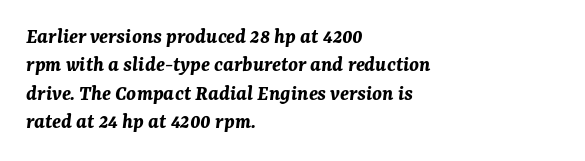
{"italic": "yes", "lean": "right", "slant_degrees": 7, "bold": "yes", "underline": "no", "align": "left", "line_spacing": "normal", "line_spacing_ratio": 1.29, "letter_spacing": "normal", "letter_spacing_em": 0.0, "glyph_px": 22}
